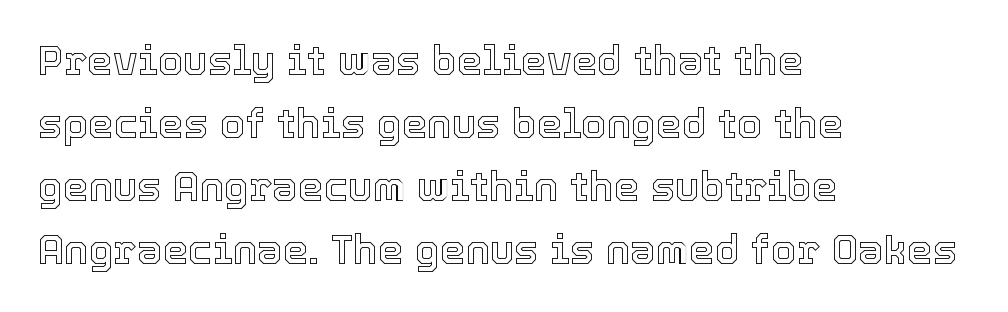
The image shows 41 px text type, upright; set left-aligned, normal line spacing (1.54x), normal letter spacing, not underlined; a medium x-height.
